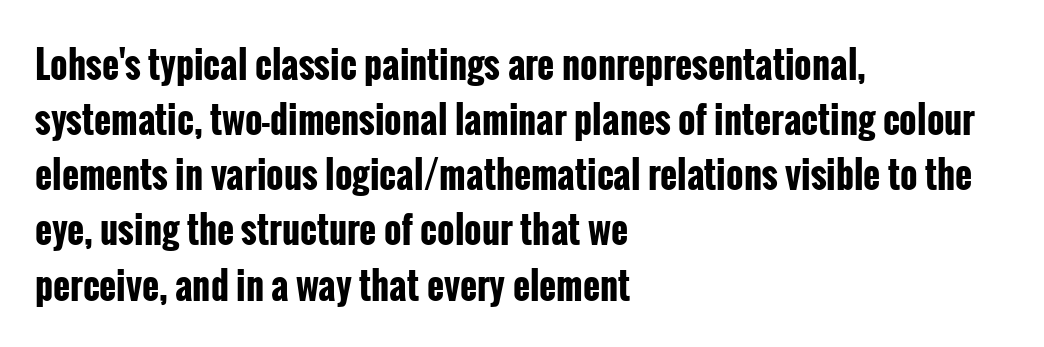
{"serif": "no", "italic": "no", "bold": "yes", "weight": "bold", "width": "condensed", "stroke_contrast": "low", "x_height": "medium", "monospaced": "no", "underline": "no", "align": "left", "line_spacing": "normal", "line_spacing_ratio": 1.49, "letter_spacing": "normal", "letter_spacing_em": 0.0, "glyph_px": 37}
